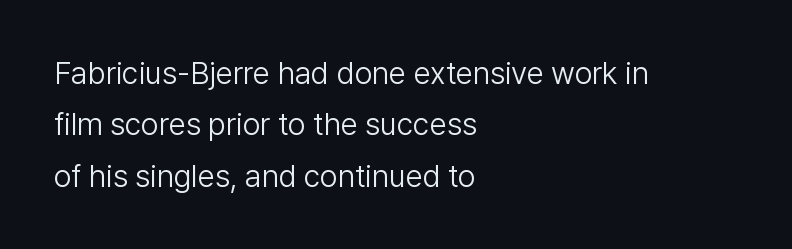
Q: Is the text bold? A: No.
Q: Is the text italic (slanted)? A: No, it is upright.
Q: Is the typeface a serif or a sans-serif typeface? A: Sans-serif.
Q: Is the text underlined? A: No.
Q: How is the paragraph aligned? A: Left-aligned.
Q: Is the spacing between letters normal or unusually wide? A: Normal.
Q: Is the spacing between lines tight, normal or loose? A: Normal.
Q: Width (condensed, normal, or wide)? A: Normal.
Q: Stroke contrast? A: Low.
Q: x-height? A: Medium.
Q: Monospaced? A: No.
